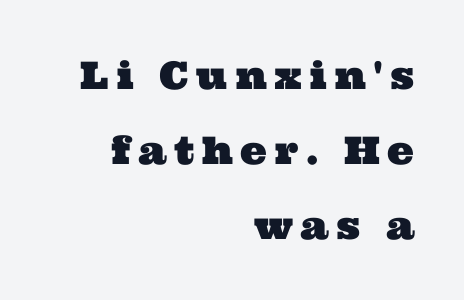
The image shows 38 px wide serif type; set right-aligned, loose line spacing (1.97x), not underlined; medium stroke contrast and a medium x-height.
